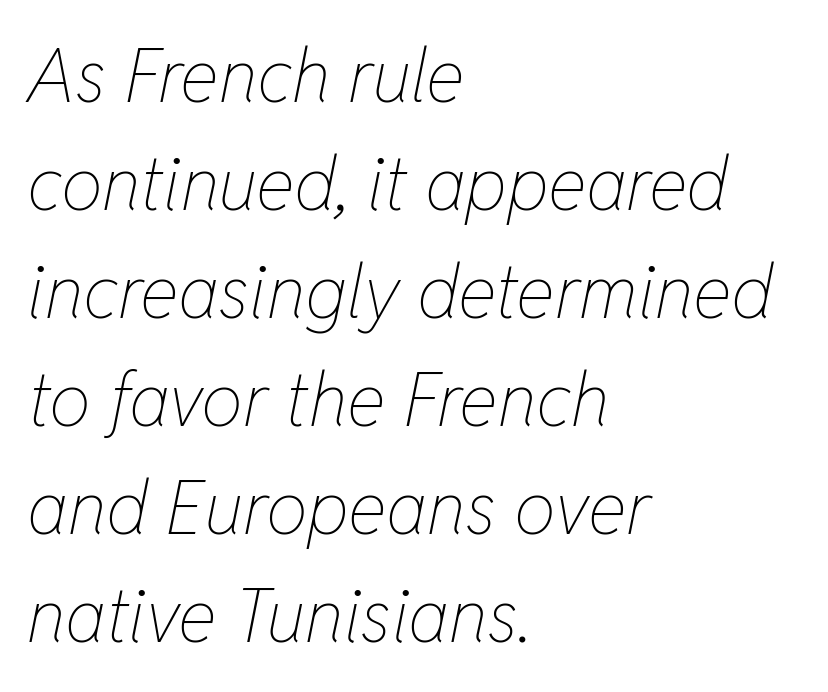
Q: Is the text bold? A: No.
Q: Is the text italic (slanted)? A: Yes, it leans right by about 11 degrees.
Q: Is the text underlined? A: No.
Q: How is the paragraph aligned? A: Left-aligned.
Q: Is the spacing between letters normal or unusually wide? A: Normal.
Q: Is the spacing between lines tight, normal or loose? A: Normal.
Q: Width (condensed, normal, or wide)? A: Condensed.
Q: Stroke contrast? A: Low.
Q: x-height? A: Medium.
Q: Monospaced? A: No.
